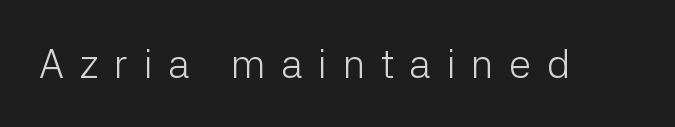
Q: Is the text bold? A: No.
Q: Is the text italic (slanted)? A: No, it is upright.
Q: Is the typeface a serif or a sans-serif typeface? A: Sans-serif.
Q: Is the text underlined? A: No.
Q: Is the spacing between letters normal or unusually wide? A: Unusually wide.
Q: Width (condensed, normal, or wide)? A: Normal.
Q: Stroke contrast? A: Low.
Q: x-height? A: Medium.
Q: Monospaced? A: No.
